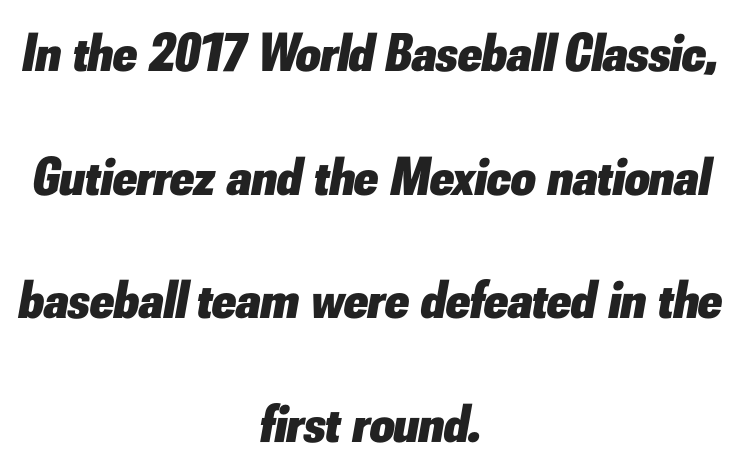
Q: Is the text bold? A: Yes.
Q: Is the text italic (slanted)? A: Yes, it leans right by about 10 degrees.
Q: Is the text underlined? A: No.
Q: How is the paragraph aligned? A: Centered.
Q: Is the spacing between letters normal or unusually wide? A: Normal.
Q: Is the spacing between lines tight, normal or loose? A: Loose.
Q: Width (condensed, normal, or wide)? A: Normal.
Q: Stroke contrast? A: Low.
Q: x-height? A: Small.
Q: Monospaced? A: No.
